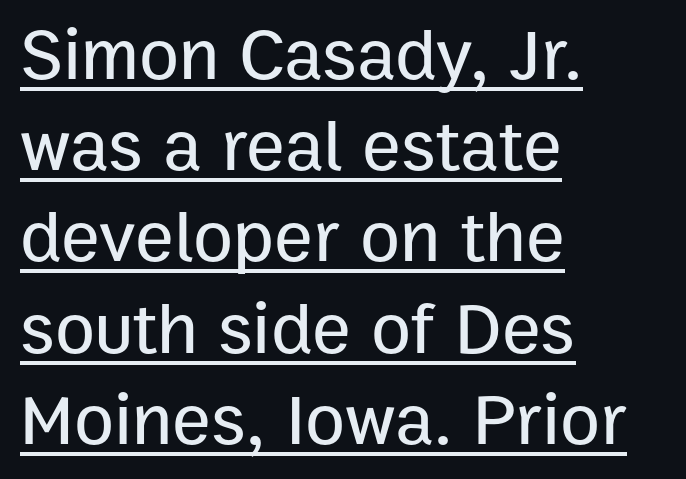
{"serif": "no", "italic": "no", "width": "normal", "stroke_contrast": "low", "x_height": "medium", "monospaced": "no", "underline": "yes", "align": "left", "line_spacing": "normal", "line_spacing_ratio": 1.25, "letter_spacing": "normal", "letter_spacing_em": 0.0, "glyph_px": 73}
